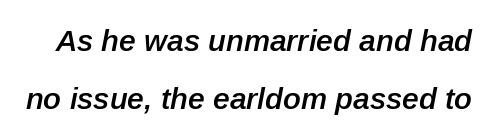
{"italic": "yes", "lean": "right", "slant_degrees": 12, "bold": "semi", "weight": "semibold", "width": "normal", "stroke_contrast": "low", "x_height": "medium", "monospaced": "no", "underline": "no", "line_spacing": "loose", "line_spacing_ratio": 1.94, "letter_spacing": "normal", "letter_spacing_em": 0.0, "glyph_px": 30}
